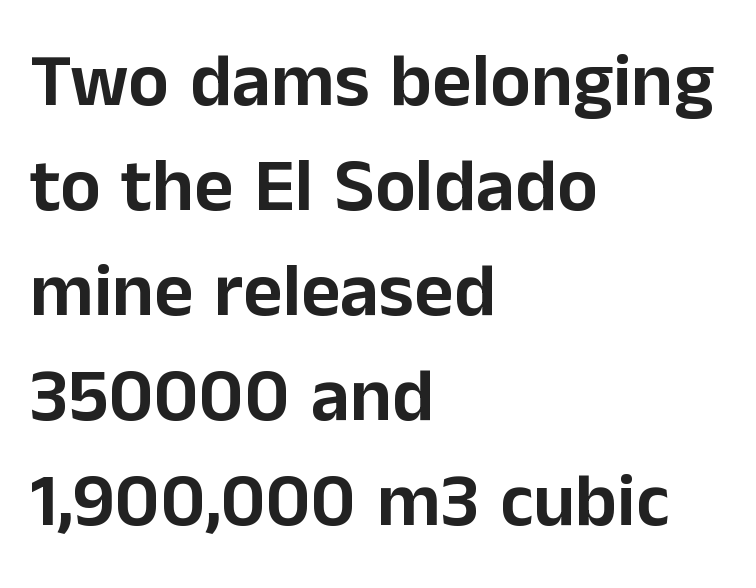
Q: Is the text italic (slanted)? A: No, it is upright.
Q: Is the typeface a serif or a sans-serif typeface? A: Sans-serif.
Q: Is the text underlined? A: No.
Q: How is the paragraph aligned? A: Left-aligned.
Q: Is the spacing between letters normal or unusually wide? A: Normal.
Q: Is the spacing between lines tight, normal or loose? A: Normal.
Q: Width (condensed, normal, or wide)? A: Normal.
Q: Stroke contrast? A: Low.
Q: x-height? A: Medium.
Q: Monospaced? A: No.
